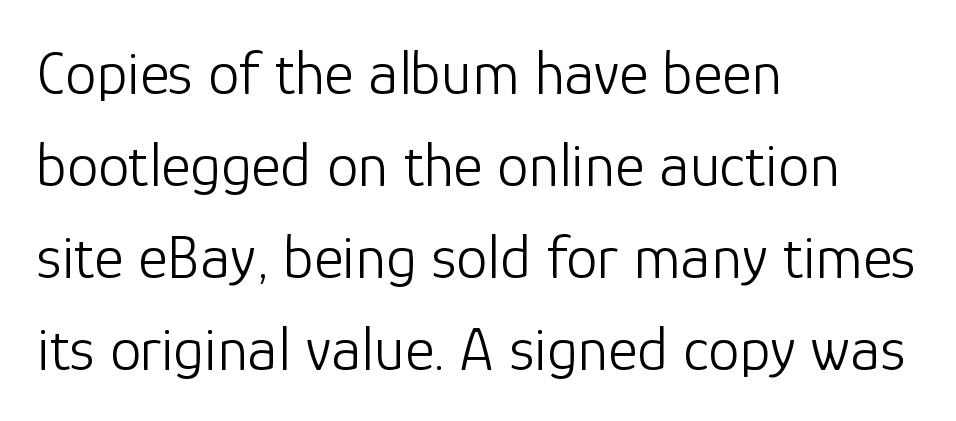
No chunkiness to these letters — they're not bold. Proportional: the letters do not fall into vertical columns. Posture: upright roman. The passage is arranged the way most books set body copy — flush left. This sample uses plain, unmodified letter spacing. Nobody drew a line under any word here.
